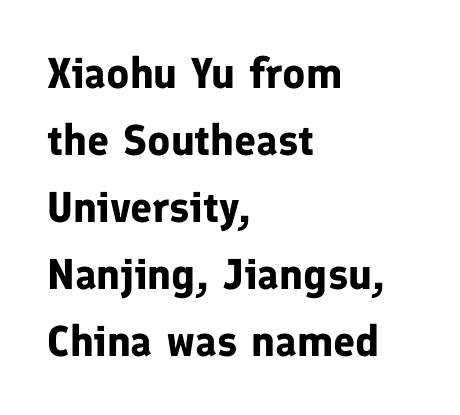
The image shows 43 px bold sans-serif type, upright; set left-aligned, normal line spacing (1.56x), normal letter spacing, not underlined; low stroke contrast and a medium x-height.
